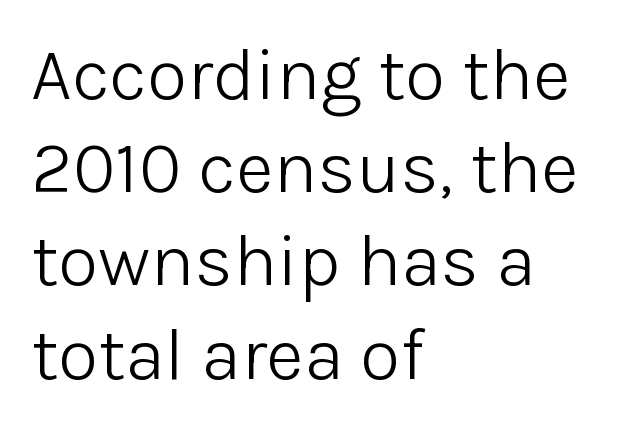
Decoration check: the copy has no underline. Horizontal bands of white between lines are of average thickness. Is the letter spacing exaggerated? No — it looks like the ordinary default. The designer went with a sans here, leaving each stem footless.
